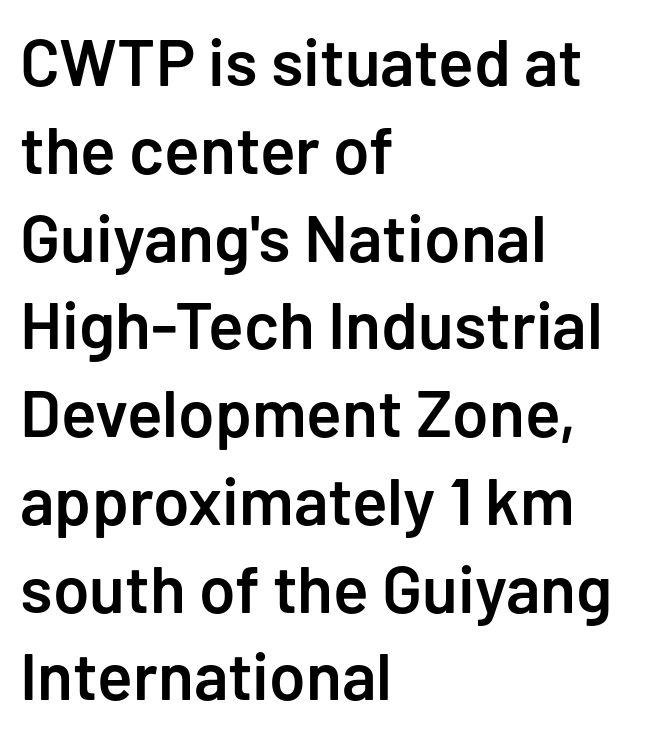
{"serif": "no", "italic": "no", "bold": "semi", "weight": "semibold", "width": "normal", "stroke_contrast": "low", "x_height": "medium", "monospaced": "no", "underline": "no", "align": "left", "line_spacing": "normal", "line_spacing_ratio": 1.33, "letter_spacing": "normal", "letter_spacing_em": 0.0, "glyph_px": 66}
